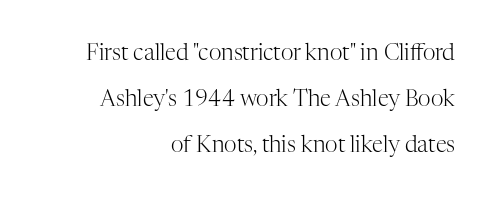
Q: Is the text bold? A: No.
Q: Is the text italic (slanted)? A: No, it is upright.
Q: Is the text underlined? A: No.
Q: How is the paragraph aligned? A: Right-aligned.
Q: Is the spacing between letters normal or unusually wide? A: Normal.
Q: Is the spacing between lines tight, normal or loose? A: Loose.
